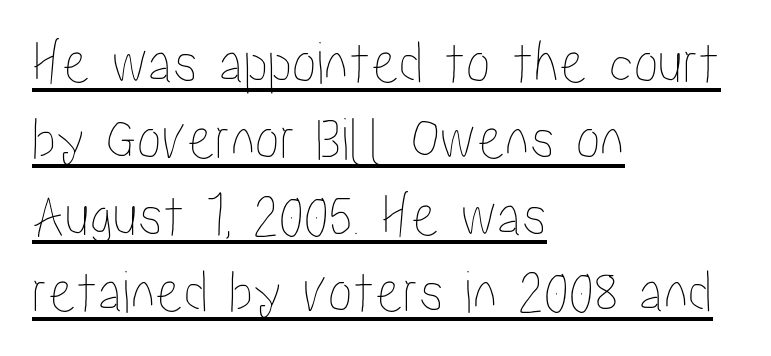
{"italic": "no", "width": "condensed", "stroke_contrast": "low", "x_height": "medium", "monospaced": "no", "underline": "yes", "align": "left", "line_spacing_ratio": 1.23, "letter_spacing": "normal", "letter_spacing_em": 0.0, "glyph_px": 62}
